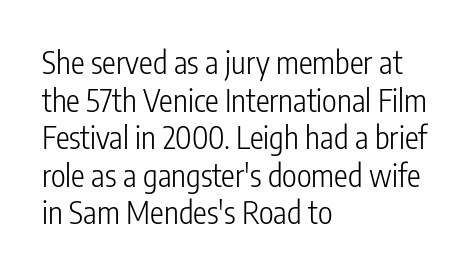
{"serif": "no", "italic": "no", "bold": "no", "weight": "light", "width": "condensed", "stroke_contrast": "low", "x_height": "medium", "monospaced": "no", "underline": "no", "align": "left", "line_spacing_ratio": 1.21, "letter_spacing": "normal", "letter_spacing_em": 0.0, "glyph_px": 31}
